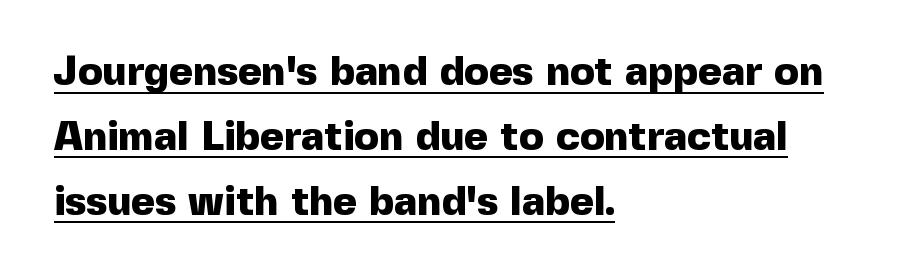
Q: Is the text bold? A: Yes.
Q: Is the text italic (slanted)? A: No, it is upright.
Q: Is the typeface a serif or a sans-serif typeface? A: Sans-serif.
Q: Is the text underlined? A: Yes.
Q: How is the paragraph aligned? A: Left-aligned.
Q: Is the spacing between letters normal or unusually wide? A: Normal.
Q: Is the spacing between lines tight, normal or loose? A: Normal.
Q: Width (condensed, normal, or wide)? A: Normal.
Q: x-height? A: Medium.
Q: Monospaced? A: No.
